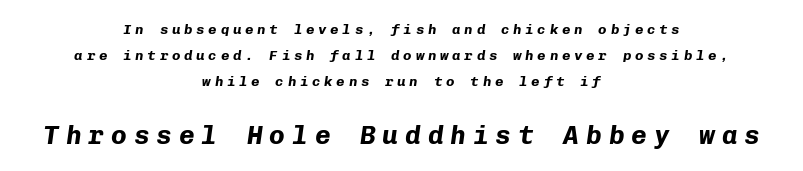
Q: Is the text bold? A: Yes.
Q: Is the text italic (slanted)? A: Yes, it leans right by about 8 degrees.
Q: Is the text underlined? A: No.
Q: How is the paragraph aligned? A: Centered.
Q: Is the spacing between letters normal or unusually wide? A: Unusually wide.
Q: Which block of text is set in a larger size, the first (top) or the second (bottom)? A: The second (bottom) one.
